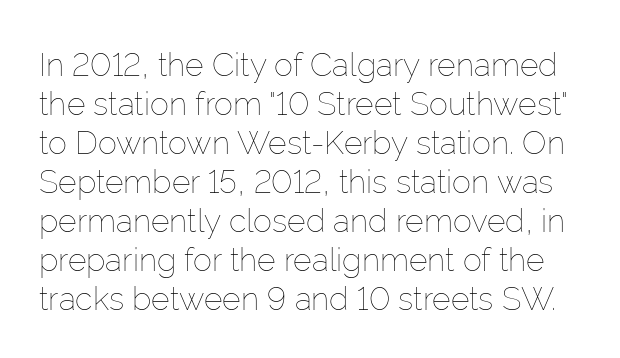
Q: Is the text bold? A: No.
Q: Is the text italic (slanted)? A: No, it is upright.
Q: Is the text underlined? A: No.
Q: Is the spacing between letters normal or unusually wide? A: Normal.
Q: Width (condensed, normal, or wide)? A: Normal.
Q: Stroke contrast? A: Low.
Q: x-height? A: Medium.
Q: Monospaced? A: No.
